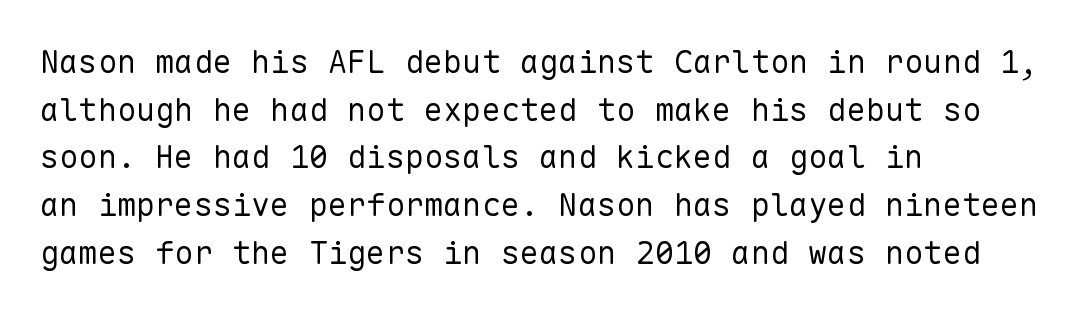
Q: Is the text bold? A: No.
Q: Is the text italic (slanted)? A: No, it is upright.
Q: Is the typeface a serif or a sans-serif typeface? A: Sans-serif.
Q: Is the text underlined? A: No.
Q: How is the paragraph aligned? A: Left-aligned.
Q: Is the spacing between letters normal or unusually wide? A: Normal.
Q: Is the spacing between lines tight, normal or loose? A: Normal.
Q: Width (condensed, normal, or wide)? A: Normal.
Q: Stroke contrast? A: Low.
Q: x-height? A: Medium.
Q: Monospaced? A: Yes.
